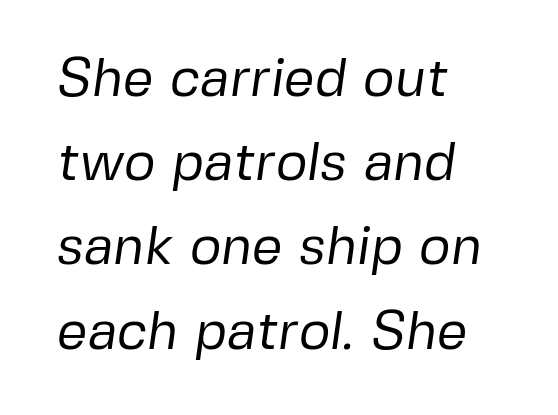
{"serif": "no", "bold": "no", "weight": "regular", "width": "normal", "stroke_contrast": "low", "x_height": "medium", "monospaced": "no", "underline": "no", "align": "left", "line_spacing": "normal", "line_spacing_ratio": 1.56, "letter_spacing": "normal", "letter_spacing_em": 0.0, "glyph_px": 54}
